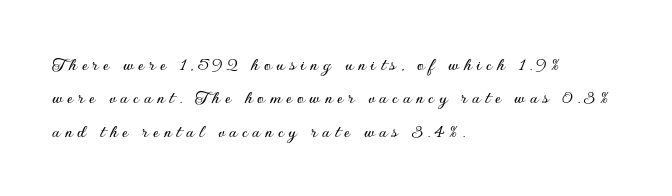
Q: Is the text italic (slanted)? A: Yes.
Q: Is the text underlined? A: No.
Q: How is the paragraph aligned? A: Left-aligned.
Q: Is the spacing between letters normal or unusually wide? A: Unusually wide.
Q: Is the spacing between lines tight, normal or loose? A: Normal.
